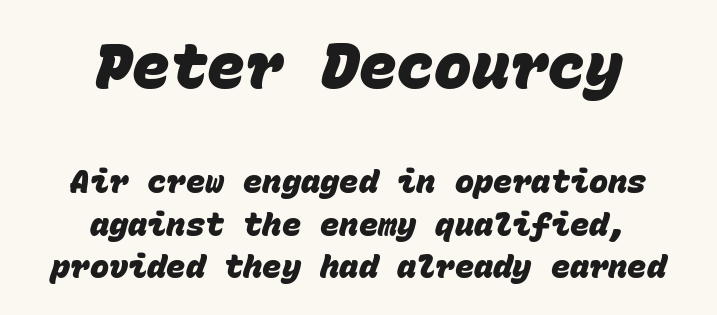
Q: Is the text bold? A: Yes.
Q: Is the typeface a serif or a sans-serif typeface? A: Sans-serif.
Q: Is the text underlined? A: No.
Q: How is the paragraph aligned? A: Centered.
Q: Is the spacing between letters normal or unusually wide? A: Normal.
Q: Is the spacing between lines tight, normal or loose? A: Normal.
Q: Which block of text is set in a larger size, the first (top) or the second (bottom)? A: The first (top) one.
Q: Width (condensed, normal, or wide)? A: Normal.
Q: Stroke contrast? A: Low.
Q: x-height? A: Large.
Q: Monospaced? A: Yes.
